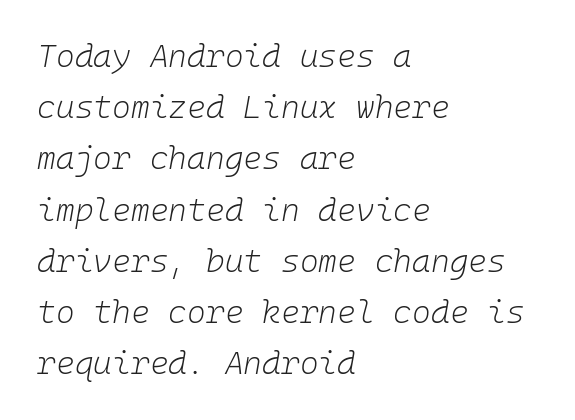
Line spacing here is normal. Caption: multi-line text, flush left, ragged right. Note the uniform advance width — an 'i' takes as much space as an 'm'. The gap between lines stays unmarked. Stems here are at most as thick as an everyday book face.
